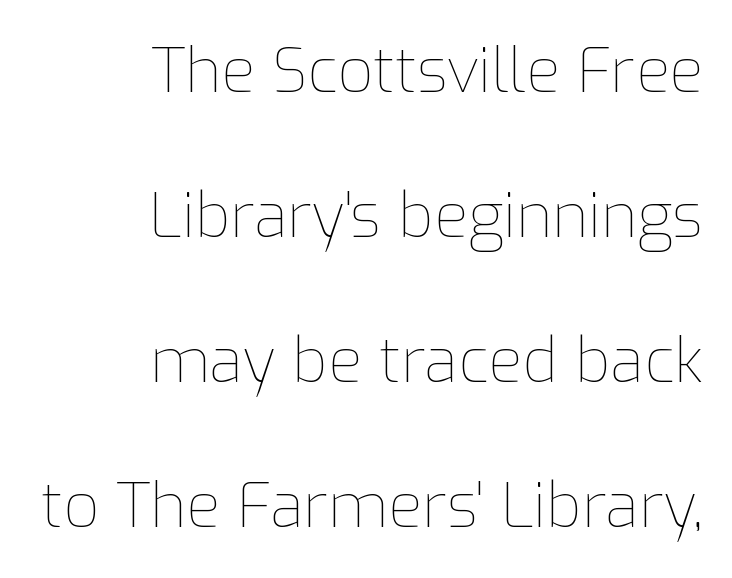
{"italic": "no", "bold": "no", "weight": "thin", "width": "normal", "stroke_contrast": "low", "x_height": "medium", "monospaced": "no", "underline": "no", "align": "right", "line_spacing": "loose", "line_spacing_ratio": 2.34, "letter_spacing": "normal", "letter_spacing_em": 0.0, "glyph_px": 62}
